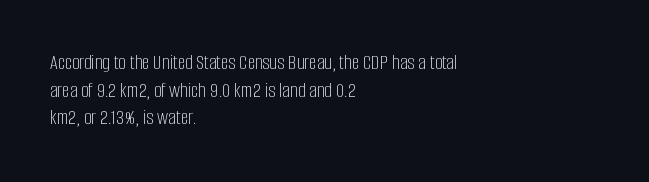
Q: Is the text bold? A: No.
Q: Is the text italic (slanted)? A: No, it is upright.
Q: Is the text underlined? A: No.
Q: How is the paragraph aligned? A: Left-aligned.
Q: Is the spacing between letters normal or unusually wide? A: Normal.
Q: Is the spacing between lines tight, normal or loose? A: Normal.
